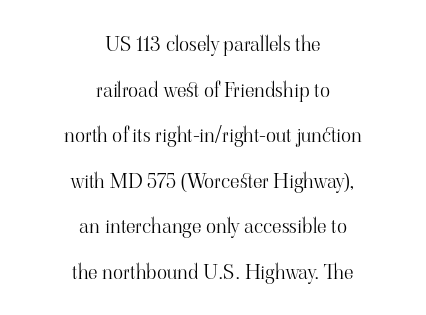
The letters sit at their default tracking, neither squeezed nor spread. The lines are spread far apart with generous leading. The typesetter chose a symmetrical, centered arrangement here. The gap between lines stays unmarked. Stems and bowls with no extra thickness — not bold.
